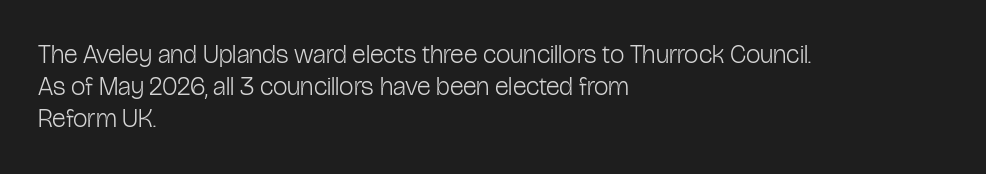
No letter is thick-stroked: the sample isn't bold. The lettering stays uniformly vertical, giving the passage a roman look. This sample uses plain, unmodified letter spacing. These lines stack with their left ends in a neat column. The gap between lines stays unmarked.
